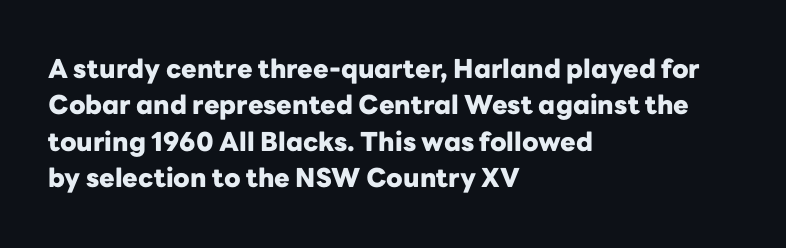
Q: Is the text bold? A: Yes.
Q: Is the text italic (slanted)? A: No, it is upright.
Q: Is the text underlined? A: No.
Q: How is the paragraph aligned? A: Left-aligned.
Q: Is the spacing between letters normal or unusually wide? A: Normal.
Q: Is the spacing between lines tight, normal or loose? A: Normal.
